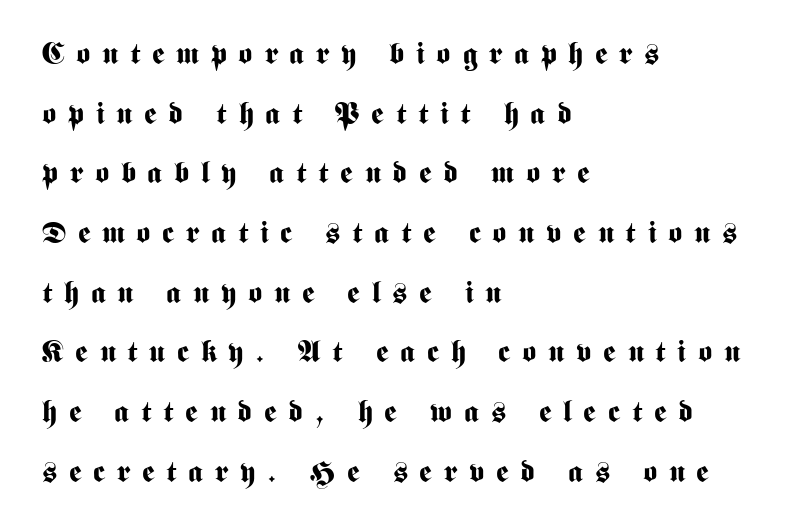
The image shows 30 px bold, condensed sans-serif type, upright; set left-aligned, loose line spacing (1.99x), unusually wide letter spacing (+0.39 em), not underlined; medium stroke contrast and a medium x-height.
